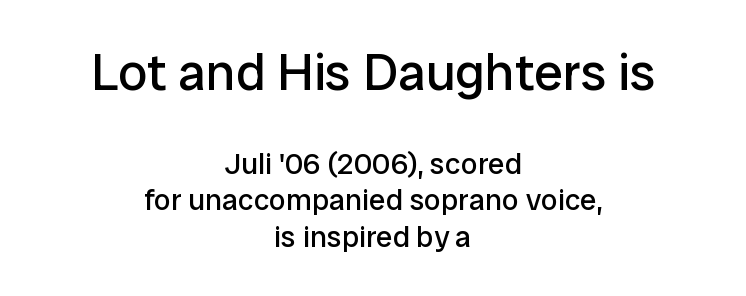
No extra ink here — the face is not bold. The specimen omits any rule beneath the text block's lines. Unlike a traditional serif, this face leaves its strokes unadorned. Horizontal alignment here is central, giving a formal, balanced look. The rendering uses natural spacing where letterforms have individual widths. There is no visible air inserted between adjacent glyphs.
